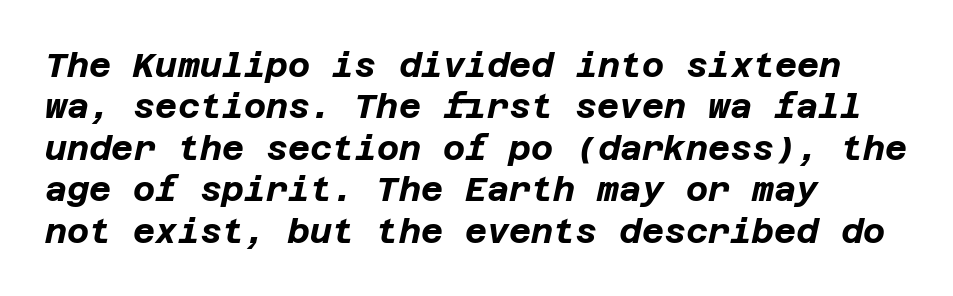
When letters slant like this, we call the style italic. The tracking reads as untouched default to a designer's eye. The sample has been set heavy, in full bold. Clear beneath every line of the passage. The typesetter chose a ragged-right arrangement here.
